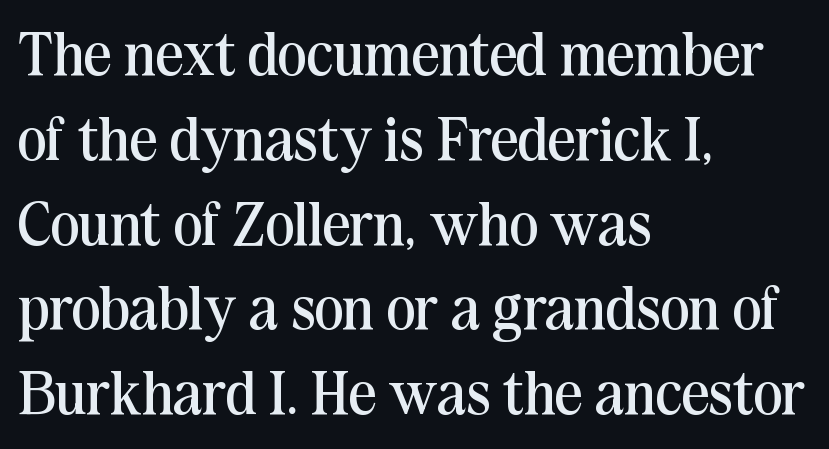
{"serif": "yes", "italic": "no", "bold": "no", "weight": "regular", "width": "normal", "stroke_contrast": "medium", "x_height": "medium", "monospaced": "no", "underline": "no", "align": "left", "line_spacing": "normal", "line_spacing_ratio": 1.39, "letter_spacing": "normal", "letter_spacing_em": 0.0, "glyph_px": 61}
